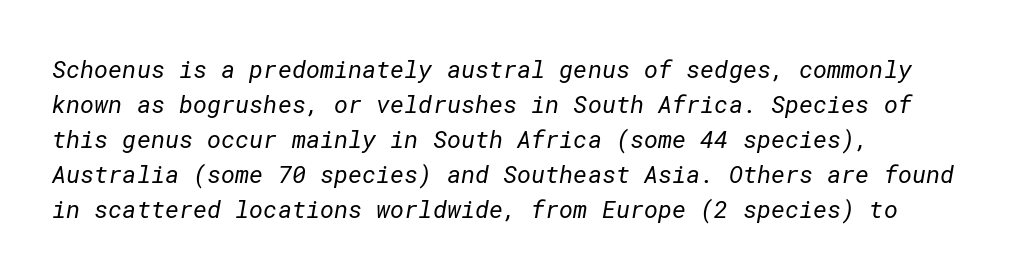
Does the leading feel generous? No, just average. Only glyphs here, with clear space below each row. There is no visible air inserted between adjacent glyphs. The weight would be labelled regular, book, light, or lighter still.
